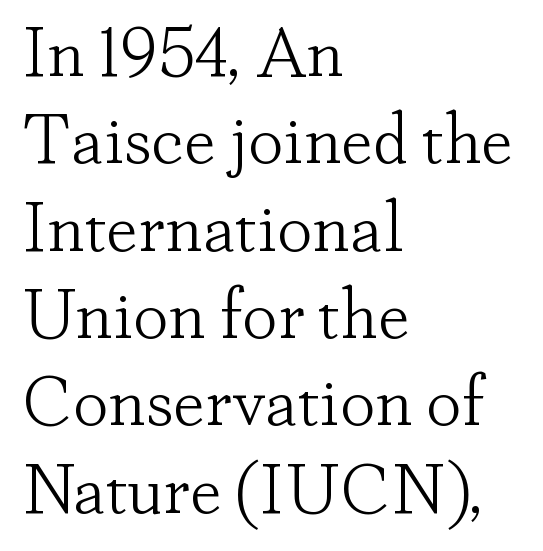
The image shows 71 px light serif type, upright; set left-aligned, line spacing 1.23x, normal letter spacing, not underlined; low stroke contrast and a small x-height.
